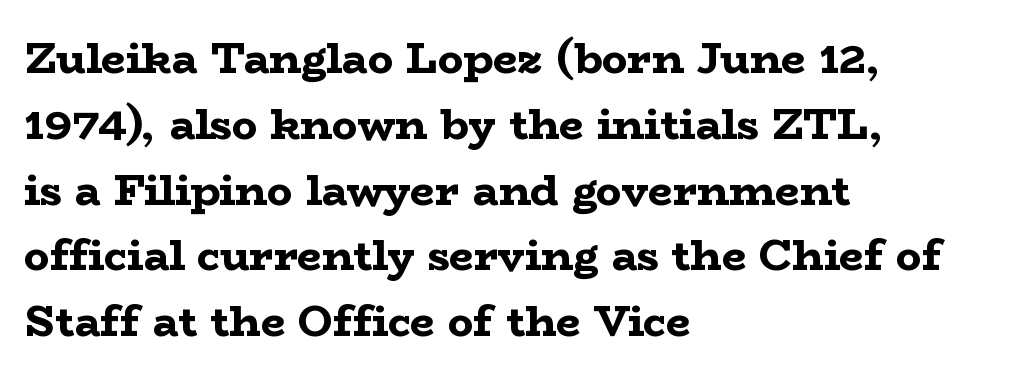
Line beginnings align vertically; line endings do not. Nothing unusual about the tracking: characters are spaced as the font intends. These lines are composed in type with serifs. Whoever set this chose a conventional vertical rhythm.
